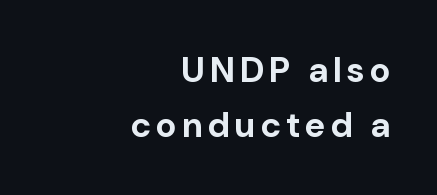
Q: Is the text bold? A: Yes.
Q: Is the text italic (slanted)? A: No, it is upright.
Q: Is the typeface a serif or a sans-serif typeface? A: Sans-serif.
Q: Is the text underlined? A: No.
Q: How is the paragraph aligned? A: Right-aligned.
Q: Is the spacing between lines tight, normal or loose? A: Normal.
Q: Width (condensed, normal, or wide)? A: Normal.
Q: Stroke contrast? A: Low.
Q: x-height? A: Medium.
Q: Monospaced? A: No.
